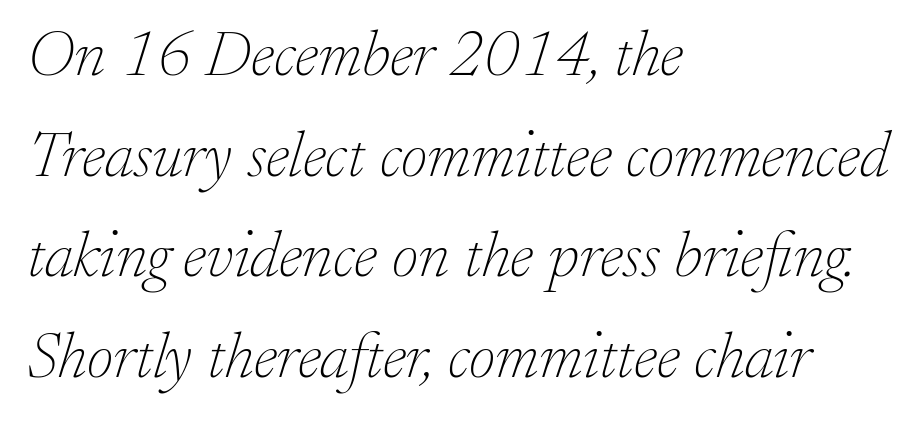
Letters have the restrained weight of plain body copy at most. Each word holds together tightly as a unit, with standard inter-letter gaps. Note the varied advance widths — an 'i' is clearly narrower than an 'm'. The specimen omits any rule beneath the text block's lines. A student would call this left alignment; a typographer would say flush left, rag right.
